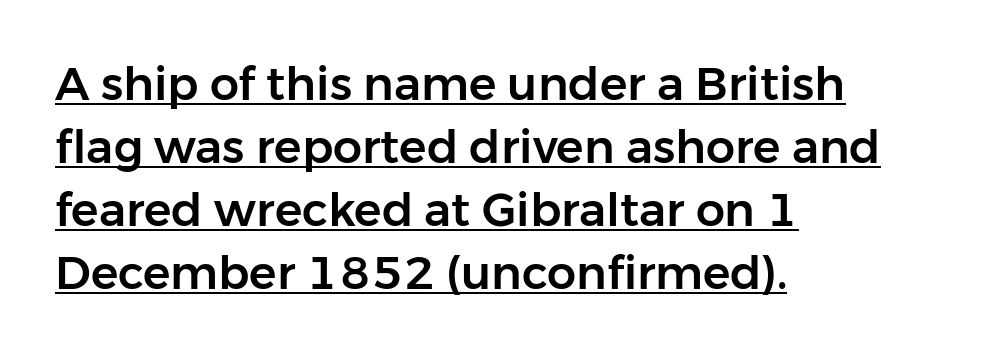
Q: Is the text italic (slanted)? A: No, it is upright.
Q: Is the typeface a serif or a sans-serif typeface? A: Sans-serif.
Q: Is the text underlined? A: Yes.
Q: How is the paragraph aligned? A: Left-aligned.
Q: Is the spacing between letters normal or unusually wide? A: Normal.
Q: Is the spacing between lines tight, normal or loose? A: Normal.
Q: Width (condensed, normal, or wide)? A: Normal.
Q: Stroke contrast? A: Low.
Q: x-height? A: Medium.
Q: Monospaced? A: No.
